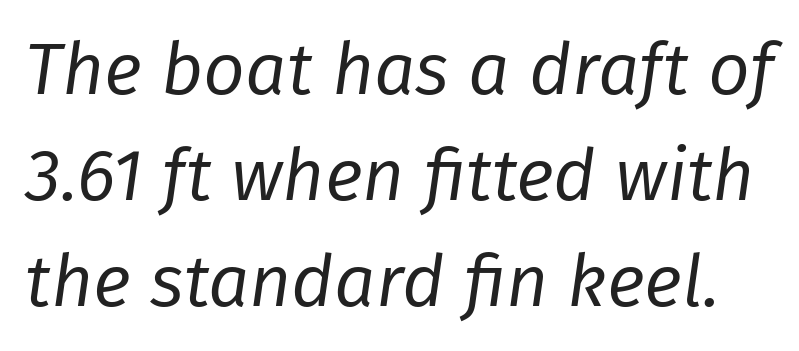
Q: Is the text bold? A: No.
Q: Is the text italic (slanted)? A: Yes, it leans right by about 8 degrees.
Q: Is the text underlined? A: No.
Q: Is the spacing between letters normal or unusually wide? A: Normal.
Q: Is the spacing between lines tight, normal or loose? A: Normal.
Q: Width (condensed, normal, or wide)? A: Normal.
Q: Stroke contrast? A: Low.
Q: x-height? A: Medium.
Q: Monospaced? A: No.
